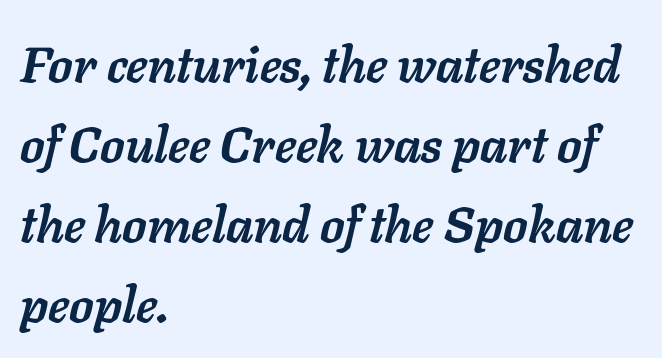
The image shows 50 px semibold type, italic (leaning right); set left-aligned, normal line spacing (1.6x), normal letter spacing, not underlined; low stroke contrast and a medium x-height.
